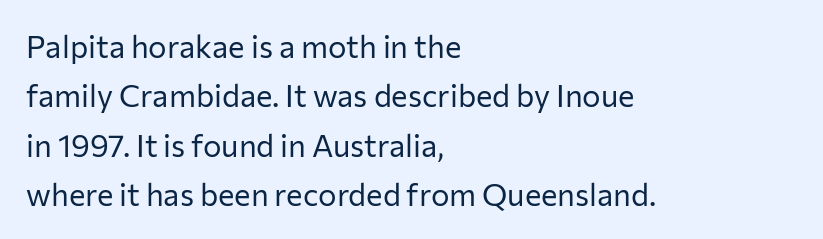
Q: Is the text bold? A: No.
Q: Is the text italic (slanted)? A: No, it is upright.
Q: Is the typeface a serif or a sans-serif typeface? A: Sans-serif.
Q: Is the text underlined? A: No.
Q: How is the paragraph aligned? A: Left-aligned.
Q: Is the spacing between letters normal or unusually wide? A: Normal.
Q: Is the spacing between lines tight, normal or loose? A: Normal.
Q: Width (condensed, normal, or wide)? A: Normal.
Q: Stroke contrast? A: Low.
Q: x-height? A: Medium.
Q: Monospaced? A: No.
